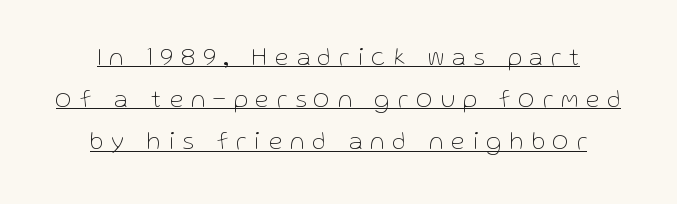
Q: Is the text bold? A: No.
Q: Is the text italic (slanted)? A: No, it is upright.
Q: Is the text underlined? A: Yes.
Q: Is the spacing between letters normal or unusually wide? A: Unusually wide.
Q: Is the spacing between lines tight, normal or loose? A: Normal.
